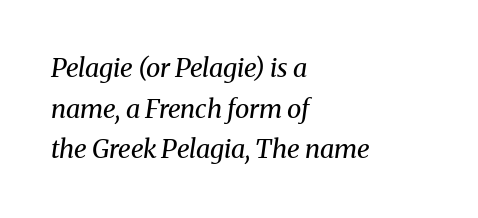
The image shows 26 px text type, italic (leaning right); set left-aligned, normal line spacing (1.56x), normal letter spacing, not underlined.
